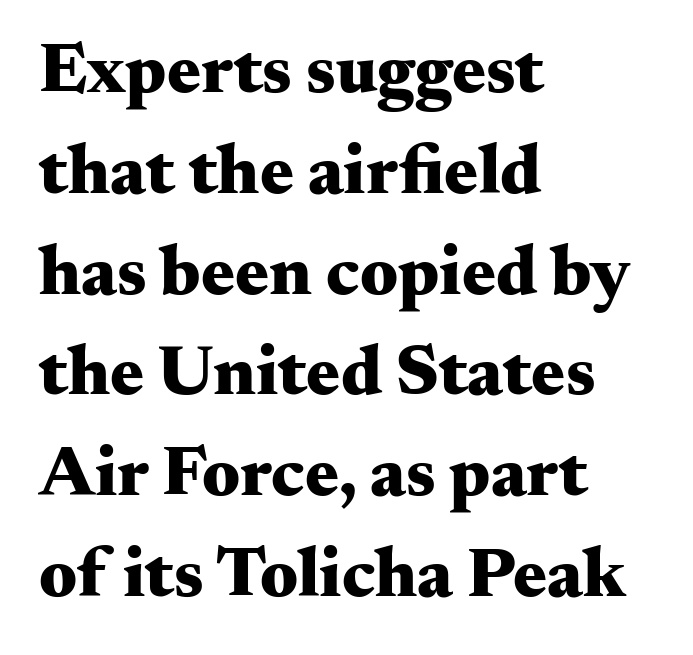
The specimen reads as upright at a glance. The horizontal fit of the characters is conventional and even. Looks like regular typesetting: each glyph gets only the width it needs. Its strokes are broad and dark, the hallmark of bold type. Students, observe: this is what conventionally led text looks like. Reading down the block, your eye returns to a fixed left position each line.
